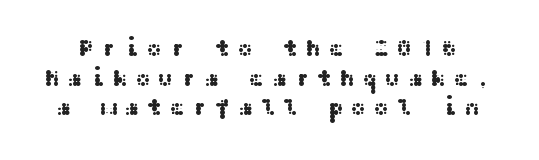
Nobody drew a line under any word here. These lines have a slow, spaced-out rhythm from letter to letter. Rendered with straight, roman letterforms.
